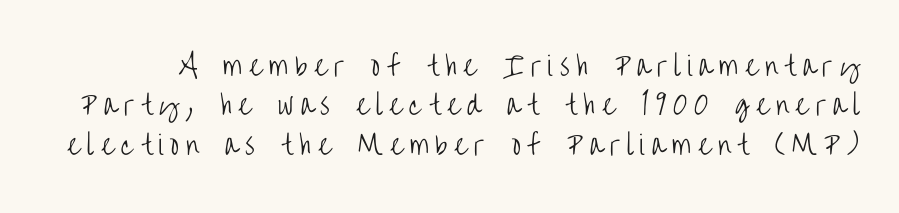
Q: Is the text bold? A: No.
Q: Is the text italic (slanted)? A: No, it is upright.
Q: Is the text underlined? A: No.
Q: Is the spacing between letters normal or unusually wide? A: Unusually wide.
Q: Is the spacing between lines tight, normal or loose? A: Normal.
